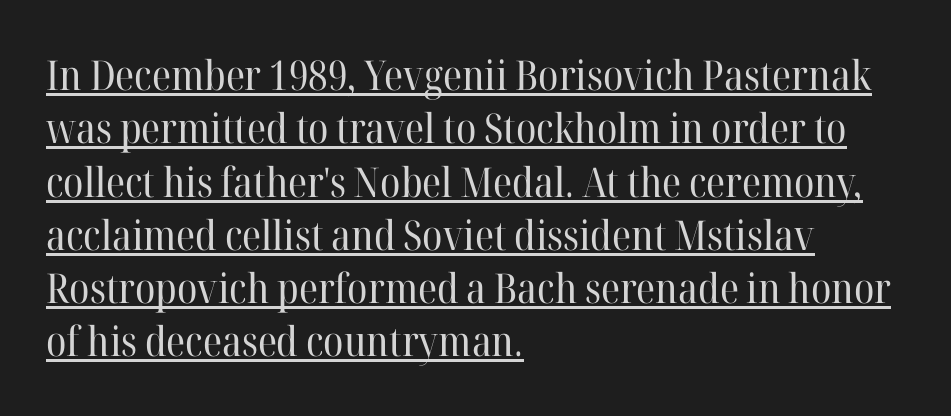
Q: Is the text bold? A: No.
Q: Is the text italic (slanted)? A: No, it is upright.
Q: Is the typeface a serif or a sans-serif typeface? A: Serif.
Q: Is the text underlined? A: Yes.
Q: How is the paragraph aligned? A: Left-aligned.
Q: Is the spacing between letters normal or unusually wide? A: Normal.
Q: Is the spacing between lines tight, normal or loose? A: Normal.
Q: Width (condensed, normal, or wide)? A: Normal.
Q: Stroke contrast? A: High.
Q: x-height? A: Medium.
Q: Monospaced? A: No.
